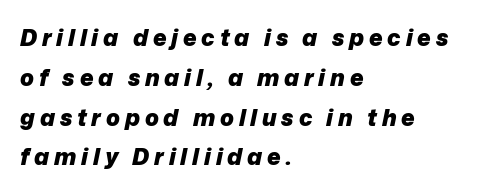
{"italic": "yes", "lean": "right", "slant_degrees": 12, "bold": "yes", "underline": "no", "align": "left", "line_spacing_ratio": 1.73, "letter_spacing": "wide", "letter_spacing_em": 0.21, "glyph_px": 23}
